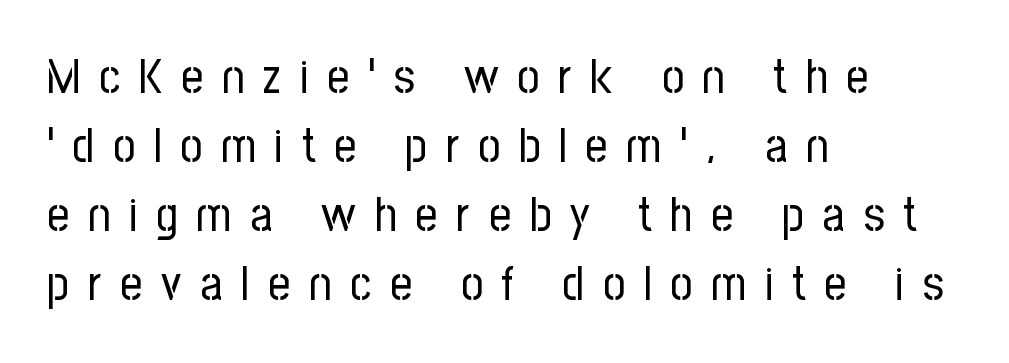
The image shows 48 px regular-weight, condensed sans-serif type, upright; set left-aligned, normal line spacing (1.44x), unusually wide letter spacing (+0.39 em), not underlined; low stroke contrast and a medium x-height.
